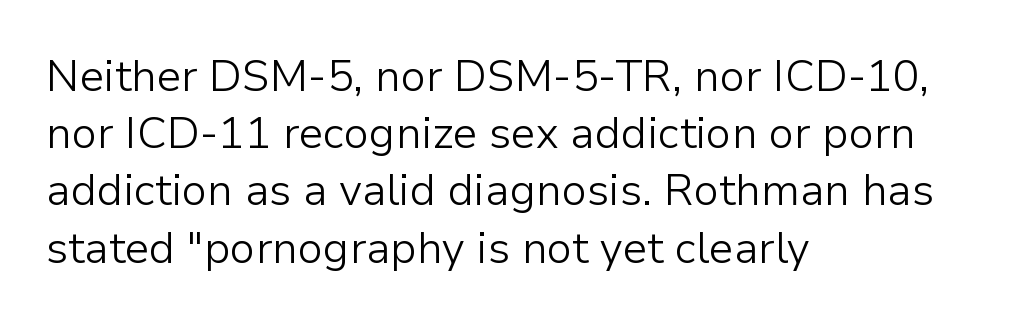
The image shows 44 px light sans-serif type, upright; set left-aligned, normal line spacing (1.3x), normal letter spacing, not underlined; low stroke contrast and a medium x-height.
